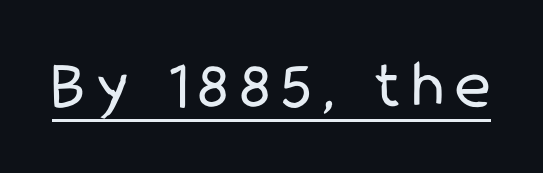
Each letter keeps its own natural width here, so spacing adapts to shape. Nope, not italic — everything's standing straight. The glyphs are accompanied by a horizontal stroke just below them. Letters have the restrained weight of plain body copy at most. The text was rendered using a sans face with plain stroke endings.
